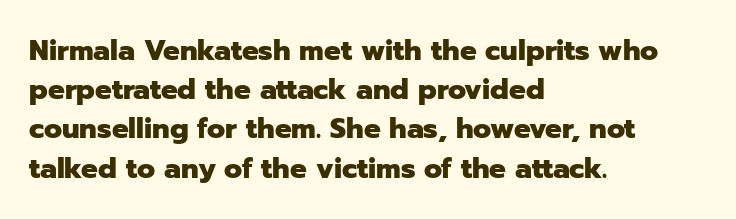
Q: Is the text bold? A: Yes.
Q: Is the text italic (slanted)? A: No, it is upright.
Q: Is the typeface a serif or a sans-serif typeface? A: Sans-serif.
Q: Is the text underlined? A: No.
Q: How is the paragraph aligned? A: Left-aligned.
Q: Is the spacing between letters normal or unusually wide? A: Normal.
Q: Is the spacing between lines tight, normal or loose? A: Normal.
Q: Width (condensed, normal, or wide)? A: Normal.
Q: Stroke contrast? A: Low.
Q: x-height? A: Medium.
Q: Monospaced? A: No.
